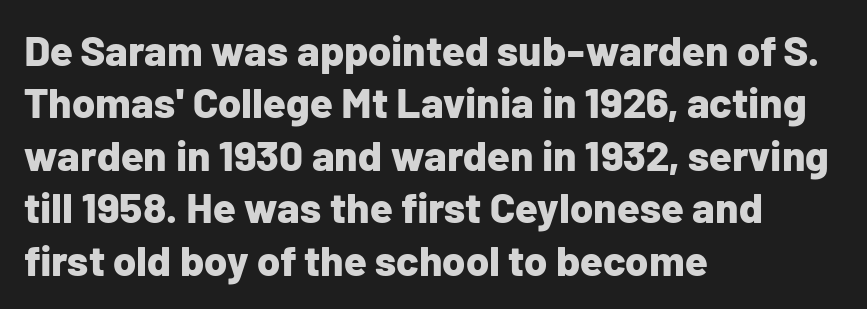
The image shows 42 px bold sans-serif type, upright; set left-aligned, normal line spacing (1.25x), normal letter spacing, not underlined; low stroke contrast and a medium x-height.
